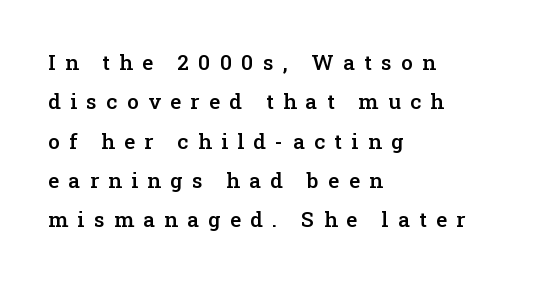
{"italic": "no", "bold": "semi", "underline": "no", "align": "left", "line_spacing_ratio": 1.87, "letter_spacing": "wide", "letter_spacing_em": 0.45, "glyph_px": 21}
